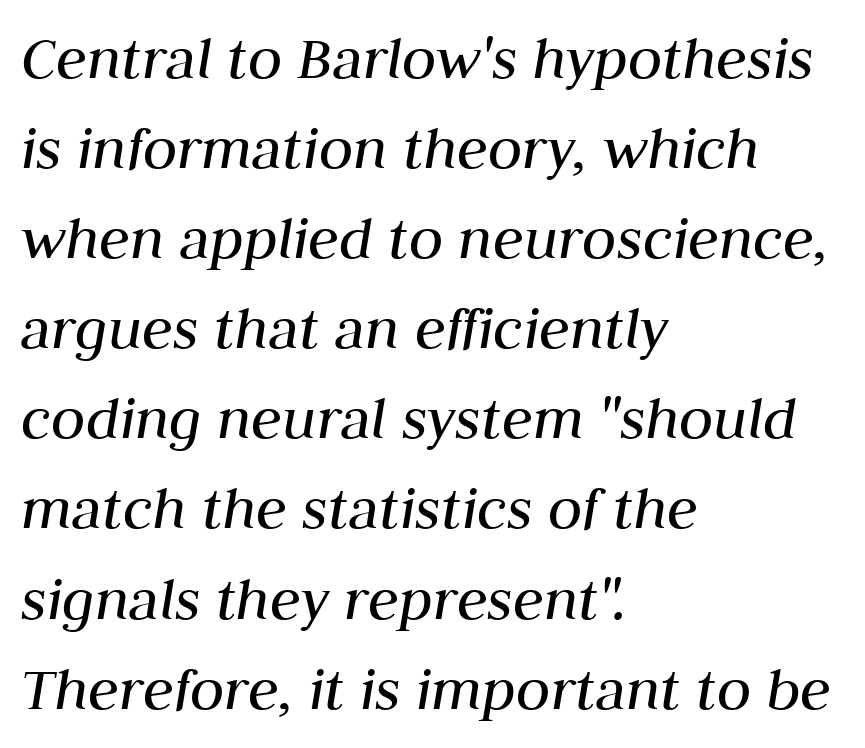
Successive baselines arrive at the customary interval. Summary of weight: not heavy and not bold. The face used here is proportionally spaced, like ordinary book or web type. Where is the straight margin? On the left. Honestly, the letter spacing is just normal — you wouldn't notice it.
